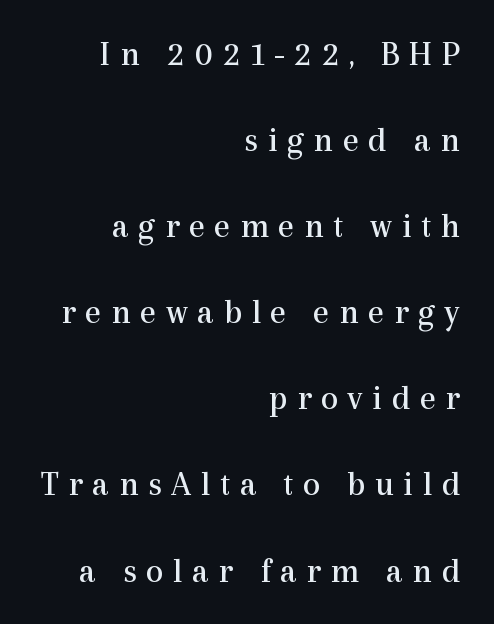
Q: Is the text bold? A: No.
Q: Is the text italic (slanted)? A: No, it is upright.
Q: Is the typeface a serif or a sans-serif typeface? A: Serif.
Q: Is the text underlined? A: No.
Q: How is the paragraph aligned? A: Right-aligned.
Q: Is the spacing between letters normal or unusually wide? A: Unusually wide.
Q: Is the spacing between lines tight, normal or loose? A: Loose.
Q: Width (condensed, normal, or wide)? A: Normal.
Q: x-height? A: Medium.
Q: Monospaced? A: No.
